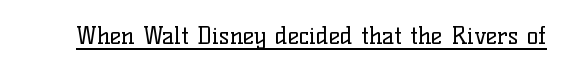
Underlined type. When letters stand straight like this, we call the style roman or upright. The line texture is even and compact thanks to regular tracking. The strokes carry an ordinary text weight at most.
